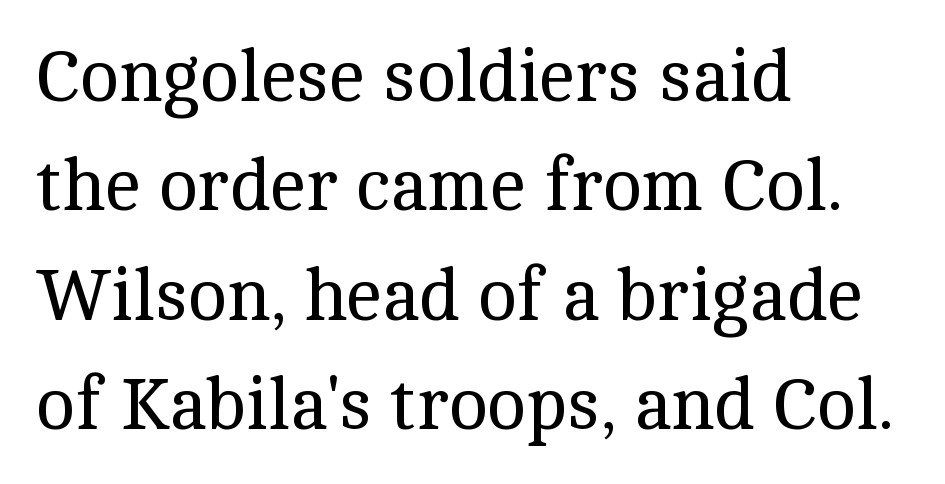
The image shows 73 px regular-weight serif type, upright; set left-aligned, normal line spacing (1.5x), normal letter spacing, not underlined; a medium x-height.
